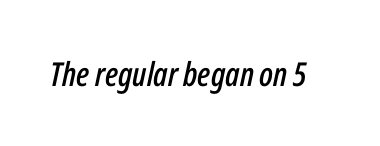
The image shows 33 px condensed type, italic (leaning right); set normal letter spacing, not underlined; low stroke contrast and a medium x-height.
